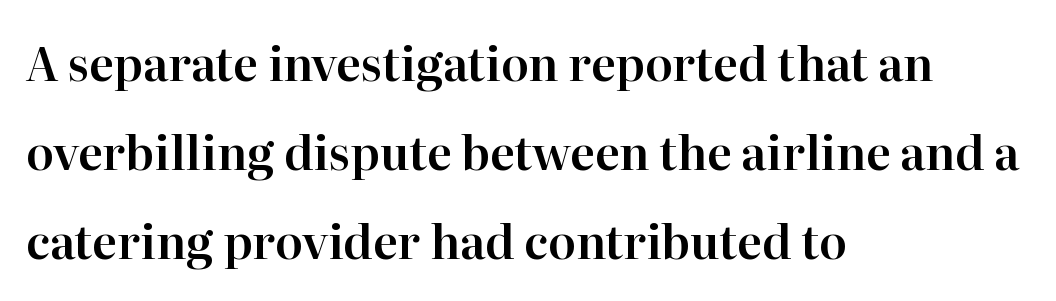
Q: Is the text italic (slanted)? A: No, it is upright.
Q: Is the typeface a serif or a sans-serif typeface? A: Serif.
Q: Is the text underlined? A: No.
Q: How is the paragraph aligned? A: Left-aligned.
Q: Is the spacing between letters normal or unusually wide? A: Normal.
Q: Is the spacing between lines tight, normal or loose? A: Loose.
Q: Width (condensed, normal, or wide)? A: Normal.
Q: Stroke contrast? A: High.
Q: x-height? A: Medium.
Q: Monospaced? A: No.
